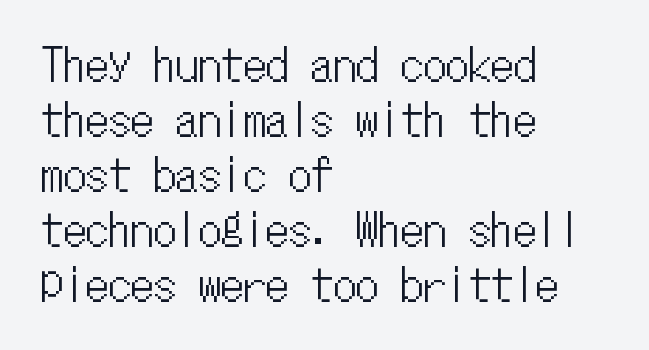
{"italic": "no", "width": "condensed", "stroke_contrast": "low", "x_height": "medium", "monospaced": "yes", "underline": "no", "align": "left", "line_spacing_ratio": 1.22, "letter_spacing": "normal", "letter_spacing_em": 0.0, "glyph_px": 45}
